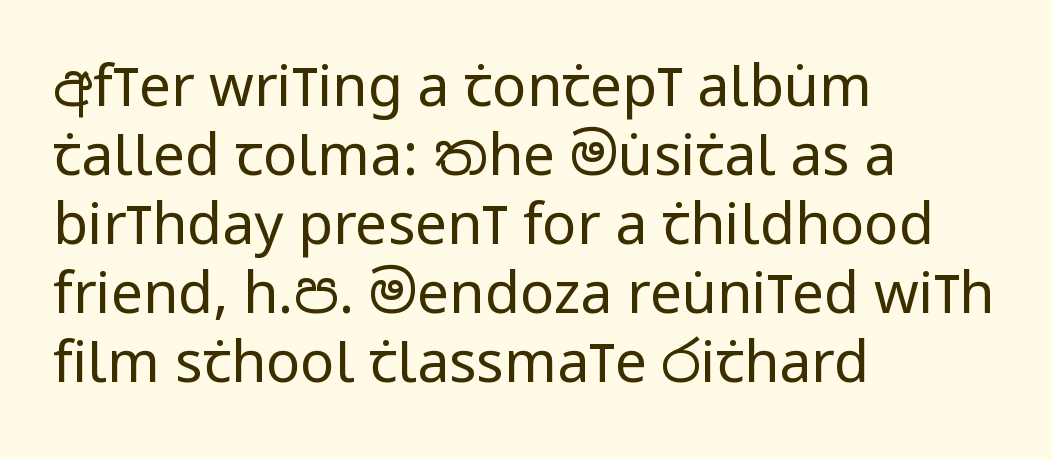
{"serif": "no", "italic": "no", "bold": "no", "weight": "regular", "width": "condensed", "stroke_contrast": "low", "x_height": "large", "monospaced": "no", "underline": "no", "align": "left", "line_spacing_ratio": 1.21, "letter_spacing": "normal", "letter_spacing_em": 0.0, "glyph_px": 57}
